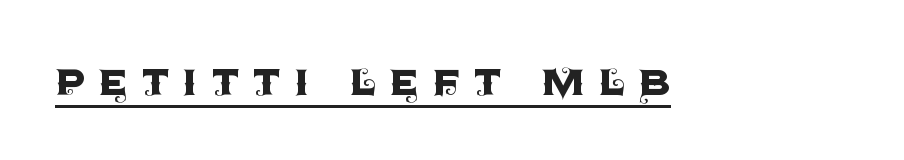
Is there an underline? Yes — a line sits under the letters. The rendering inserts visible extra space after every character. Tall strokes in this sample are plumb rather than angled. A sans-serif font was chosen for this passage. Proportional: the letters do not fall into vertical columns.
